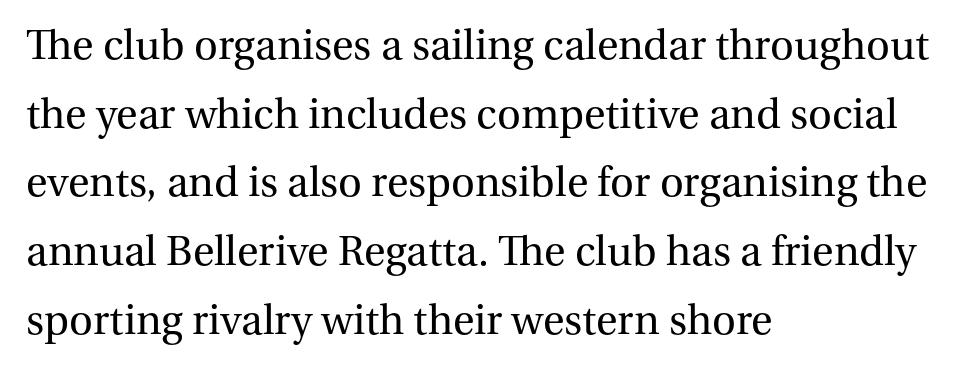
{"serif": "yes", "italic": "no", "bold": "no", "weight": "regular", "width": "normal", "stroke_contrast": "medium", "x_height": "medium", "monospaced": "no", "underline": "no", "align": "left", "line_spacing": "normal", "line_spacing_ratio": 1.56, "letter_spacing": "normal", "letter_spacing_em": 0.0, "glyph_px": 44}
